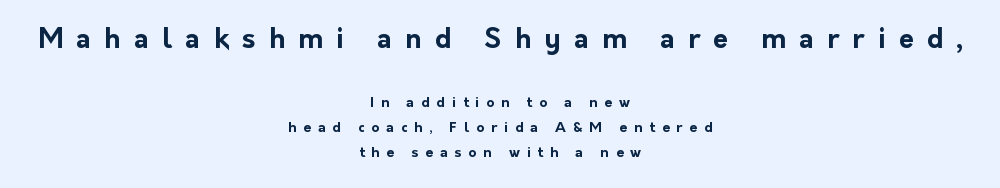
{"italic": "no", "bold": "yes", "underline": "no", "align": "center", "line_spacing_ratio": 1.77, "letter_spacing": "wide", "letter_spacing_em": 0.49, "larger_block": "first", "size_ratio": 1.93, "glyph_px": 27}
